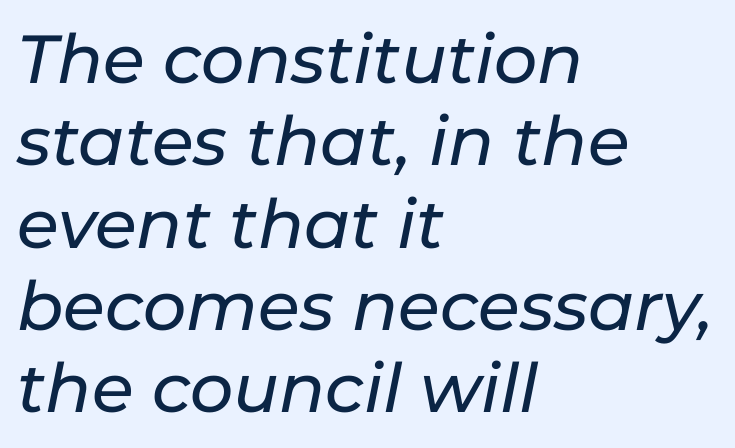
Q: Is the text italic (slanted)? A: Yes, it leans right by about 11 degrees.
Q: Is the text underlined? A: No.
Q: How is the paragraph aligned? A: Left-aligned.
Q: Is the spacing between letters normal or unusually wide? A: Normal.
Q: Width (condensed, normal, or wide)? A: Normal.
Q: Stroke contrast? A: Low.
Q: x-height? A: Medium.
Q: Monospaced? A: No.
